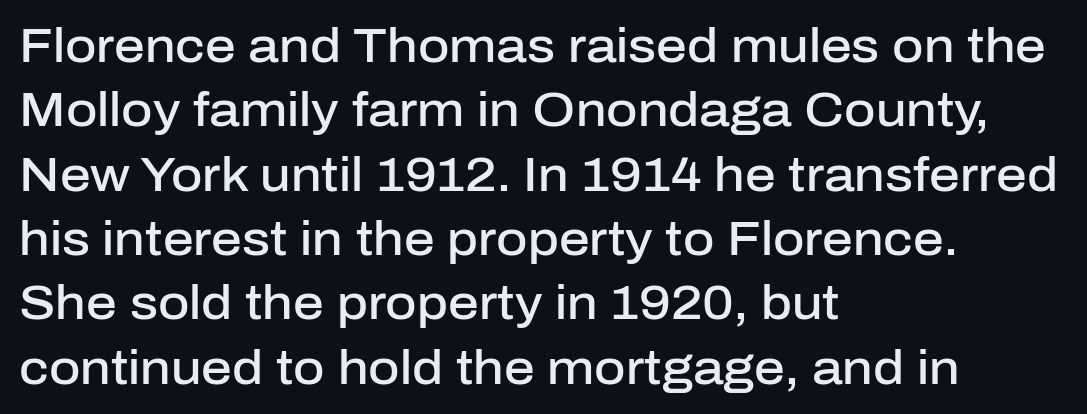
The image shows 48 px semibold sans-serif type, upright; set left-aligned, normal line spacing (1.34x), normal letter spacing, not underlined; low stroke contrast and a medium x-height.
